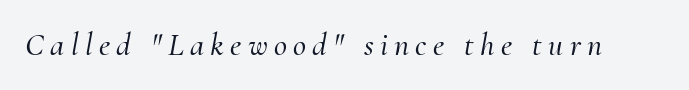
The image shows 32 px serif type, italic (leaning right); set unusually wide letter spacing (+0.2 em), not underlined; medium stroke contrast and a small x-height.
